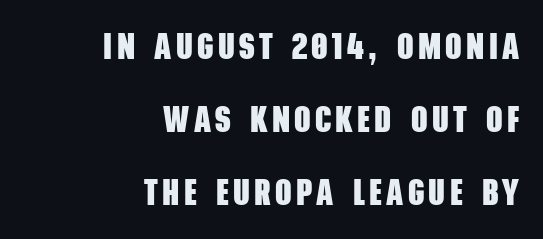
Q: Is the text bold? A: Yes.
Q: Is the typeface a serif or a sans-serif typeface? A: Sans-serif.
Q: Is the text underlined? A: No.
Q: How is the paragraph aligned? A: Right-aligned.
Q: Is the spacing between lines tight, normal or loose? A: Loose.
Q: Width (condensed, normal, or wide)? A: Condensed.
Q: Stroke contrast? A: Low.
Q: x-height? A: Large.
Q: Monospaced? A: No.
